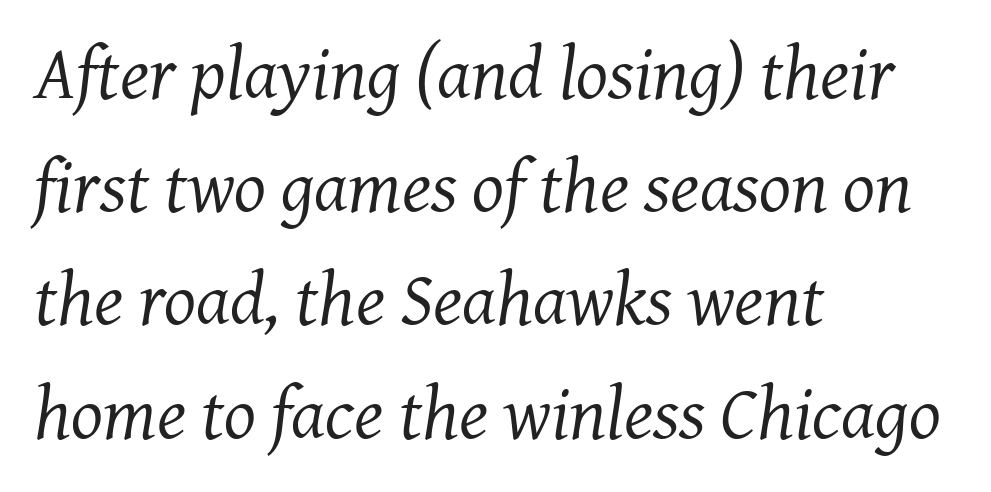
{"serif": "yes", "italic": "yes", "lean": "right", "slant_degrees": 7, "bold": "no", "weight": "regular", "width": "normal", "stroke_contrast": "medium", "x_height": "medium", "monospaced": "no", "underline": "no", "align": "left", "line_spacing": "normal", "line_spacing_ratio": 1.51, "letter_spacing": "normal", "letter_spacing_em": 0.0, "glyph_px": 75}
